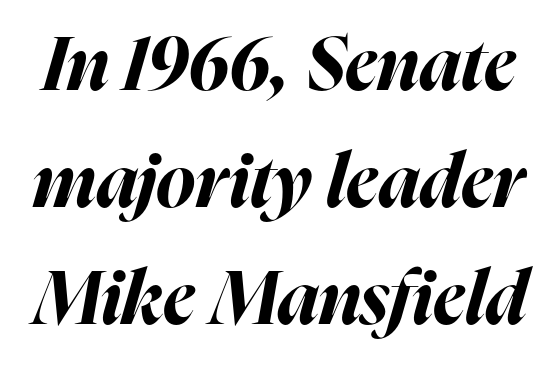
{"italic": "yes", "lean": "right", "slant_degrees": 16, "bold": "yes", "weight": "bold", "width": "normal", "stroke_contrast": "high", "x_height": "medium", "monospaced": "no", "underline": "no", "line_spacing": "normal", "line_spacing_ratio": 1.58, "letter_spacing": "normal", "letter_spacing_em": 0.0, "glyph_px": 74}
